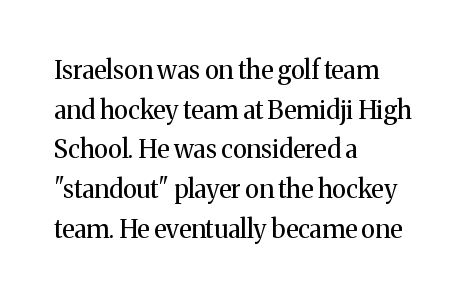
The image shows 25 px text type, upright; set left-aligned, normal line spacing (1.59x), normal letter spacing, not underlined.
